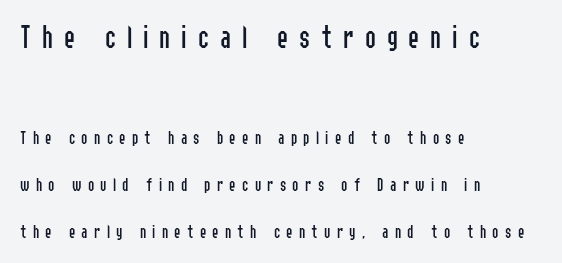
Q: Is the text bold? A: No.
Q: Is the text italic (slanted)? A: No, it is upright.
Q: Is the typeface a serif or a sans-serif typeface? A: Sans-serif.
Q: Is the text underlined? A: No.
Q: How is the paragraph aligned? A: Left-aligned.
Q: Is the spacing between letters normal or unusually wide? A: Unusually wide.
Q: Is the spacing between lines tight, normal or loose? A: Loose.
Q: Which block of text is set in a larger size, the first (top) or the second (bottom)? A: The first (top) one.
Q: Width (condensed, normal, or wide)? A: Condensed.
Q: Stroke contrast? A: Low.
Q: x-height? A: Medium.
Q: Monospaced? A: No.
